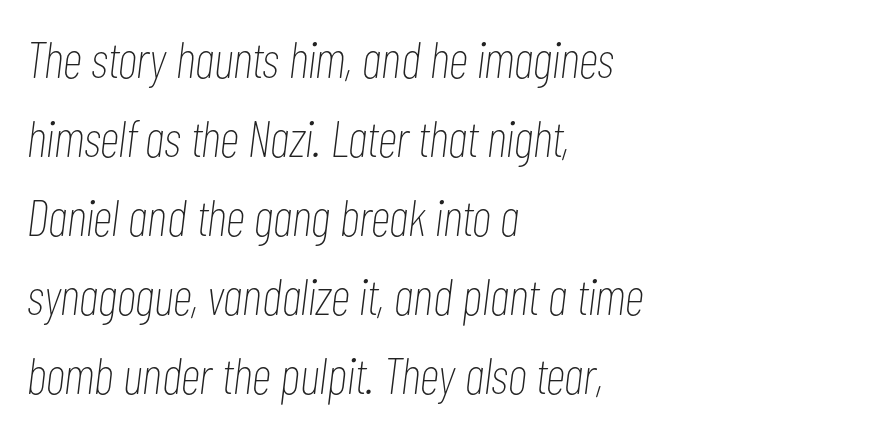
Q: Is the text bold? A: No.
Q: Is the text italic (slanted)? A: Yes, it leans right by about 7 degrees.
Q: Is the text underlined? A: No.
Q: How is the paragraph aligned? A: Left-aligned.
Q: Is the spacing between letters normal or unusually wide? A: Normal.
Q: Is the spacing between lines tight, normal or loose? A: Normal.
Q: Width (condensed, normal, or wide)? A: Condensed.
Q: Stroke contrast? A: Low.
Q: x-height? A: Medium.
Q: Monospaced? A: No.
